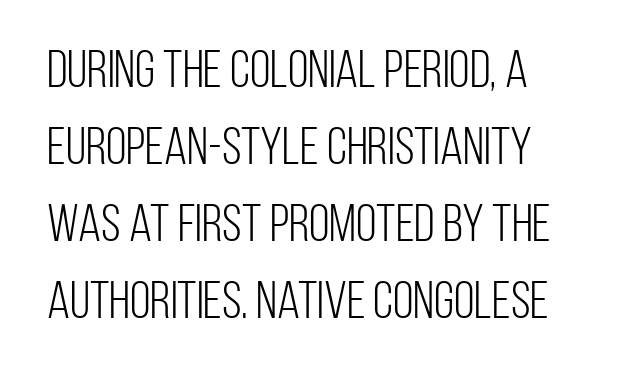
Q: Is the text bold? A: No.
Q: Is the text italic (slanted)? A: No, it is upright.
Q: Is the typeface a serif or a sans-serif typeface? A: Sans-serif.
Q: Is the text underlined? A: No.
Q: Is the spacing between letters normal or unusually wide? A: Normal.
Q: Is the spacing between lines tight, normal or loose? A: Normal.
Q: Width (condensed, normal, or wide)? A: Condensed.
Q: Stroke contrast? A: Low.
Q: x-height? A: Large.
Q: Monospaced? A: No.
